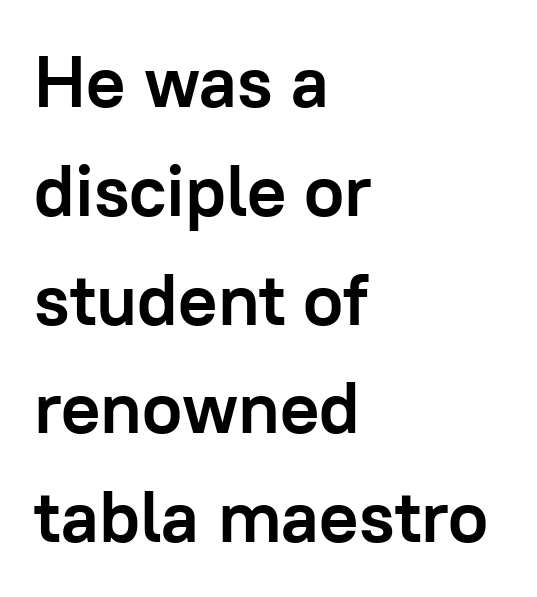
The image shows 73 px semibold sans-serif type, upright; set left-aligned, normal line spacing (1.49x), normal letter spacing, not underlined; low stroke contrast and a medium x-height.
